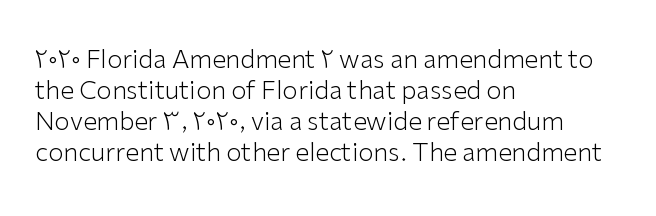
{"italic": "no", "bold": "no", "underline": "no", "align": "left", "line_spacing_ratio": 1.24, "letter_spacing": "normal", "letter_spacing_em": 0.0, "glyph_px": 25}
